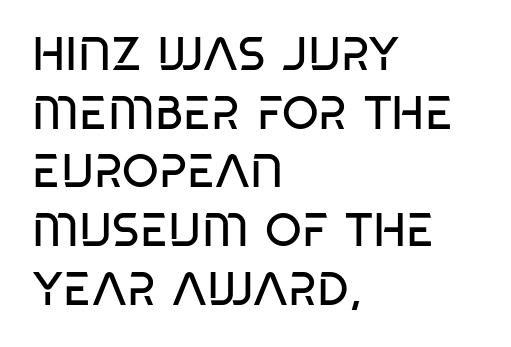
{"serif": "no", "bold": "no", "weight": "regular", "width": "condensed", "stroke_contrast": "low", "x_height": "large", "monospaced": "no", "underline": "no", "align": "left", "line_spacing": "normal", "line_spacing_ratio": 1.25, "letter_spacing": "normal", "letter_spacing_em": 0.0, "glyph_px": 47}
